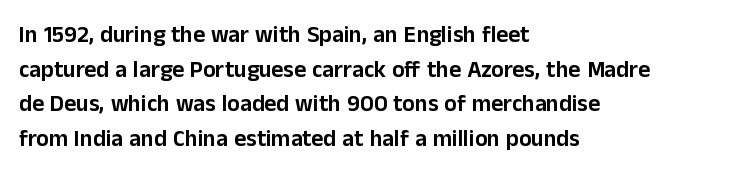
Q: Is the text italic (slanted)? A: No, it is upright.
Q: Is the text underlined? A: No.
Q: How is the paragraph aligned? A: Left-aligned.
Q: Is the spacing between letters normal or unusually wide? A: Normal.
Q: Is the spacing between lines tight, normal or loose? A: Normal.
